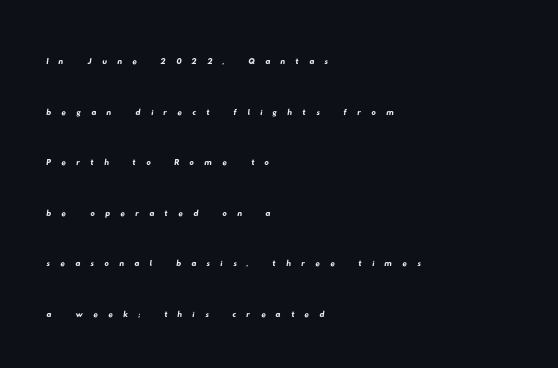
Q: Is the text underlined? A: No.
Q: How is the paragraph aligned? A: Left-aligned.
Q: Is the spacing between letters normal or unusually wide? A: Unusually wide.
Q: Is the spacing between lines tight, normal or loose? A: Loose.
